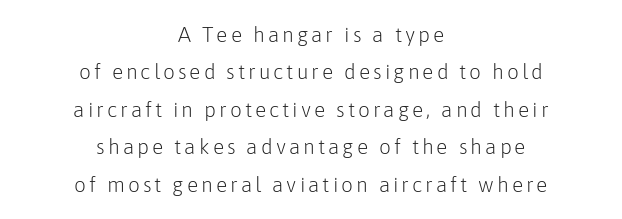
{"italic": "no", "bold": "no", "underline": "no", "align": "center", "line_spacing_ratio": 1.78, "glyph_px": 21}
